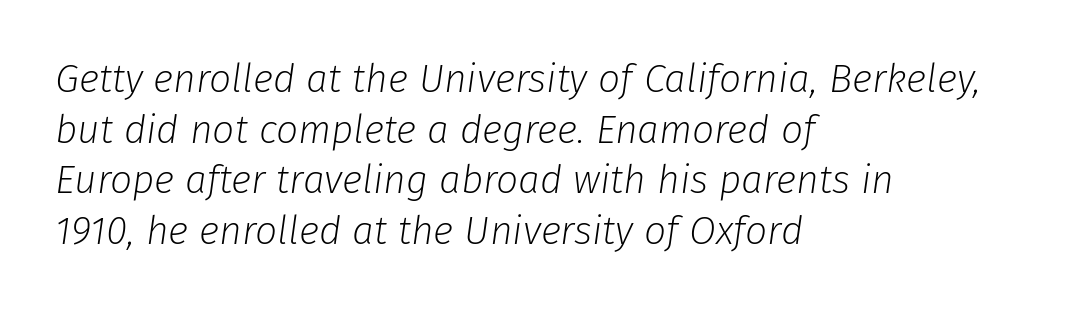
Just letters on the line, the space beneath them empty. Emphasis-style slanted type is in use. Think standard paragraph weight, or any step lighter than that. No extra tracking has been applied to these lines. These lines are rendered in a variable-pitch font.
